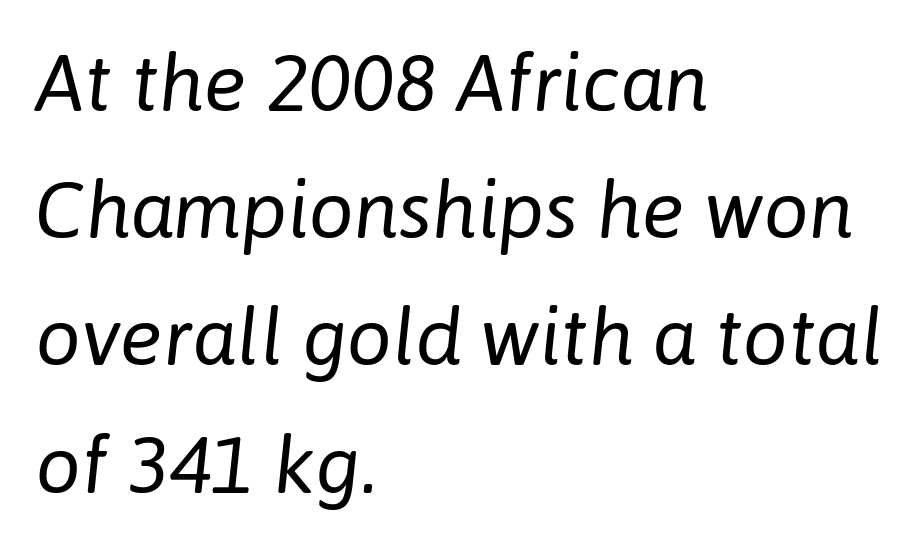
Short and long lines alike share a common starting point at left. Heaviness? Minimal to ordinary, like unemphasized prose. Notice how descenders clear the ascenders below comfortably — that's standard leading. Anything drawn beneath the words? Only blank space.
